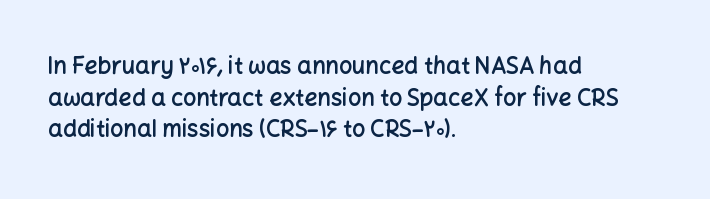
The image shows 23 px text type, upright; set left-aligned, normal line spacing (1.37x), normal letter spacing, not underlined.
